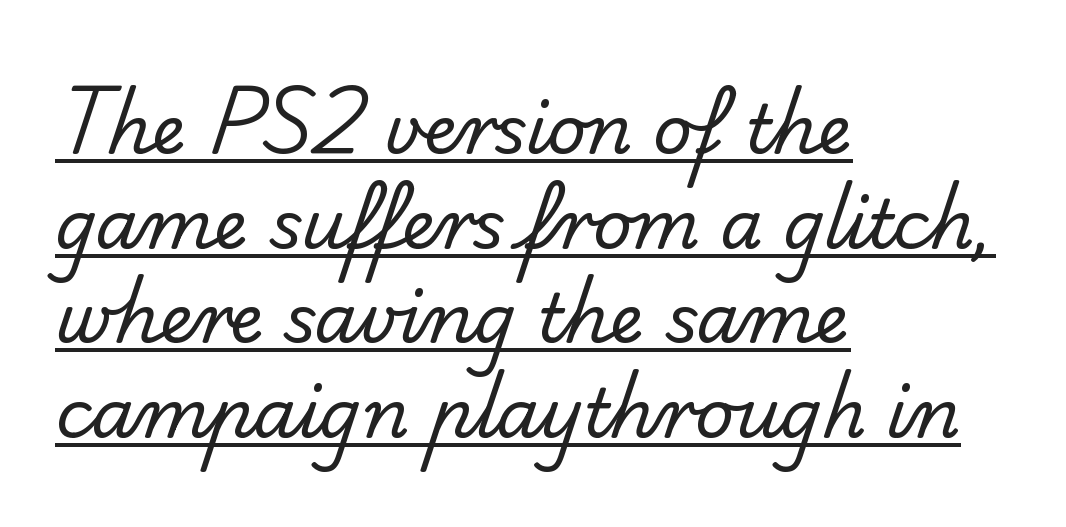
A continuous stroke trails under the words, as in a hyperlink. In CSS terms this would be text-align: left. Spacing verdict: proportional, widths tailored to each character. The passage shown stacks its lines at a standard gap. This sample uses a sans-serif face. The line texture is even and compact thanks to regular tracking.
